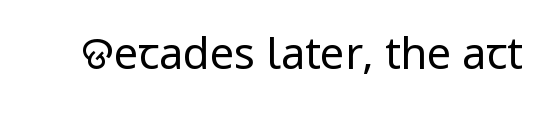
{"serif": "no", "italic": "no", "bold": "no", "weight": "regular", "width": "condensed", "stroke_contrast": "low", "x_height": "large", "monospaced": "no", "underline": "no", "letter_spacing": "normal", "letter_spacing_em": 0.0, "glyph_px": 43}
